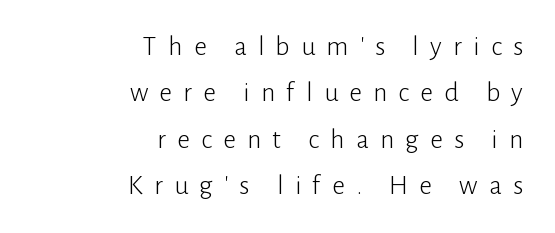
The image shows 28 px light sans-serif type, upright; set right-aligned, normal line spacing (1.66x), unusually wide letter spacing (+0.4 em), not underlined; low stroke contrast and a medium x-height.
